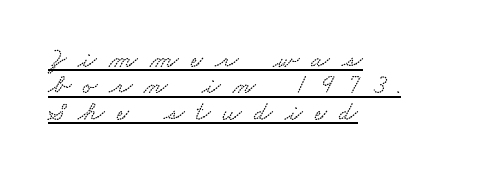
Q: Is the text underlined? A: Yes.
Q: How is the paragraph aligned? A: Left-aligned.
Q: Is the spacing between letters normal or unusually wide? A: Unusually wide.
Q: Is the spacing between lines tight, normal or loose? A: Tight.
